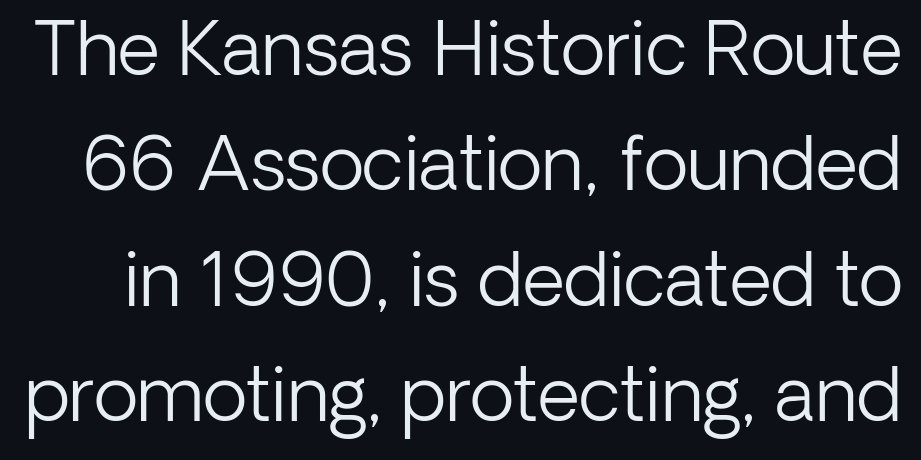
The image shows 74 px light sans-serif type, upright; set normal line spacing (1.56x), normal letter spacing, not underlined; low stroke contrast and a medium x-height.
